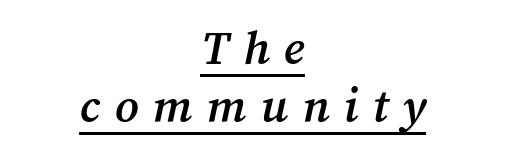
Q: Is the text underlined? A: Yes.
Q: How is the paragraph aligned? A: Centered.
Q: Is the spacing between letters normal or unusually wide? A: Unusually wide.
Q: Is the spacing between lines tight, normal or loose? A: Tight.
Q: Width (condensed, normal, or wide)? A: Normal.
Q: Stroke contrast? A: Medium.
Q: x-height? A: Medium.
Q: Monospaced? A: No.
